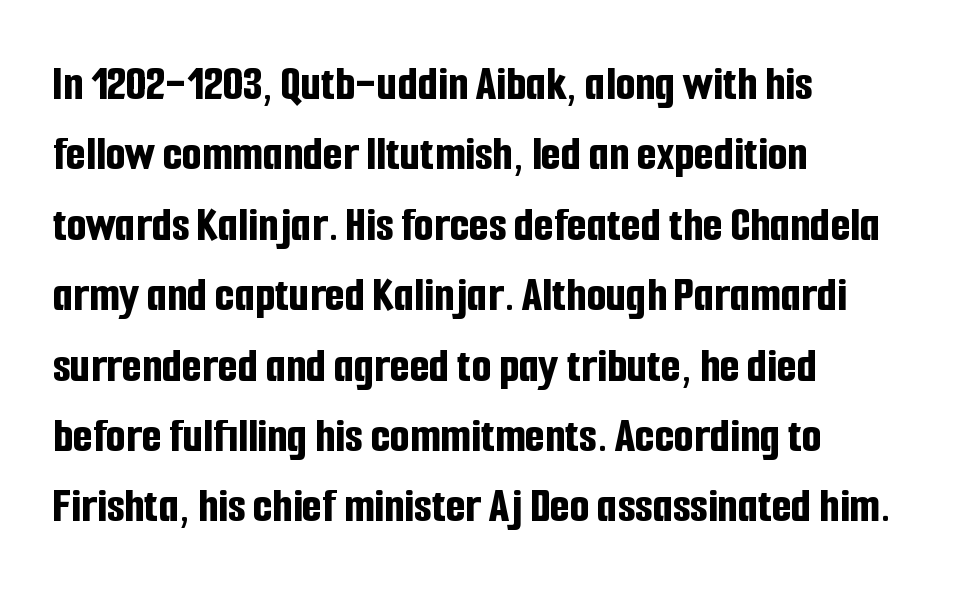
{"serif": "no", "italic": "no", "bold": "yes", "weight": "bold", "width": "condensed", "stroke_contrast": "low", "x_height": "medium", "monospaced": "no", "underline": "no", "align": "left", "line_spacing": "normal", "line_spacing_ratio": 1.38, "letter_spacing": "normal", "letter_spacing_em": 0.0, "glyph_px": 51}
